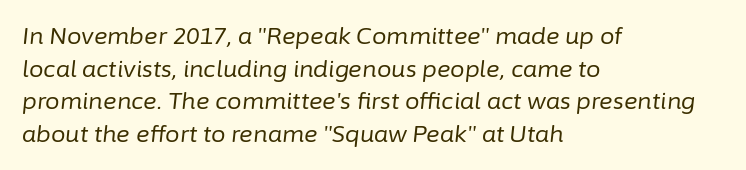
Q: Is the text bold? A: No.
Q: Is the text italic (slanted)? A: Yes, it leans right by about 6 degrees.
Q: Is the text underlined? A: No.
Q: How is the paragraph aligned? A: Left-aligned.
Q: Is the spacing between letters normal or unusually wide? A: Normal.
Q: Is the spacing between lines tight, normal or loose? A: Normal.
